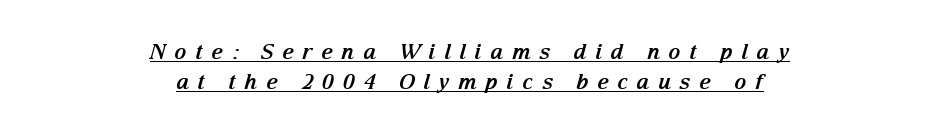
Q: Is the text bold? A: Yes.
Q: Is the text italic (slanted)? A: Yes, it leans right by about 15 degrees.
Q: Is the text underlined? A: Yes.
Q: How is the paragraph aligned? A: Centered.
Q: Is the spacing between letters normal or unusually wide? A: Unusually wide.
Q: Is the spacing between lines tight, normal or loose? A: Normal.
